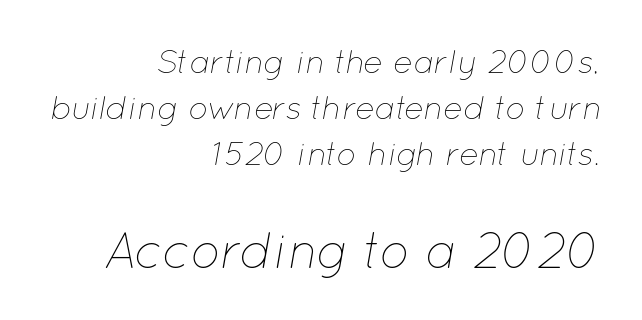
The image shows 50 px thin type, italic (leaning right); set right-aligned, normal line spacing (1.4x), normal letter spacing, not underlined; the second (bottom) block is 1.52x larger; low stroke contrast and a medium x-height.
